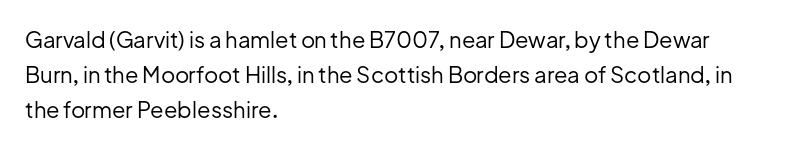
The image shows 22 px text type, upright; set left-aligned, normal line spacing (1.58x), normal letter spacing, not underlined.
